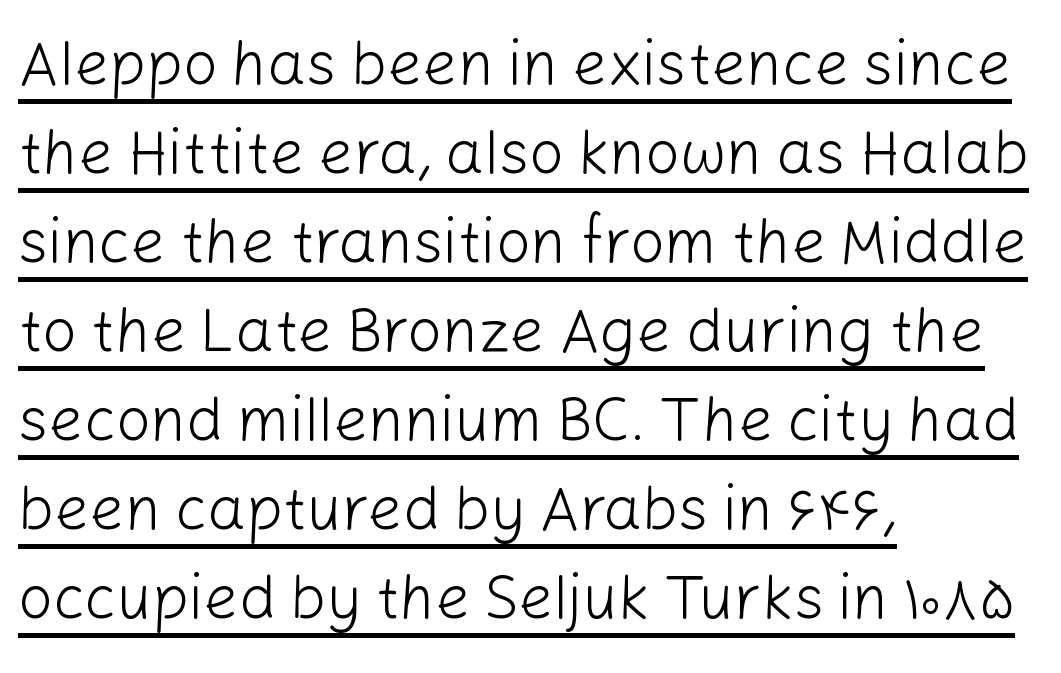
The horizontal fit of the characters is conventional and even. The rendering shows plain stroke endings on the letterforms — a sans-serif design. The rows are spaced the way most documents space them. Every character sits straight up, as roman type does. Is this a fixed-width face? No — the glyphs have proportional, varying widths.
